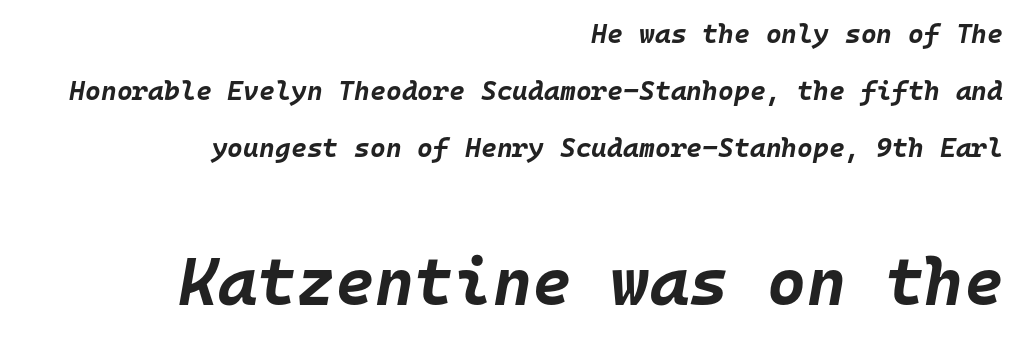
The image shows 67 px bold type, italic (leaning right), monospaced; set right-aligned, loose line spacing (2.11x), normal letter spacing, not underlined; the second (bottom) block is 2.48x larger; low stroke contrast and a large x-height.
